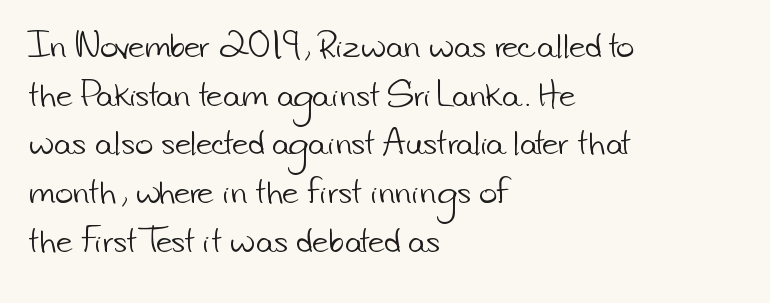
The lines sit at an ordinary, default distance from one another. This is sans-serif lettering, the kind often seen on screens and signage. Looks like regular typesetting: each glyph gets only the width it needs. Counters stay open thanks to moderate or lighter strokes. What stands out about the letter spacing? Nothing — it is the standard amount.
